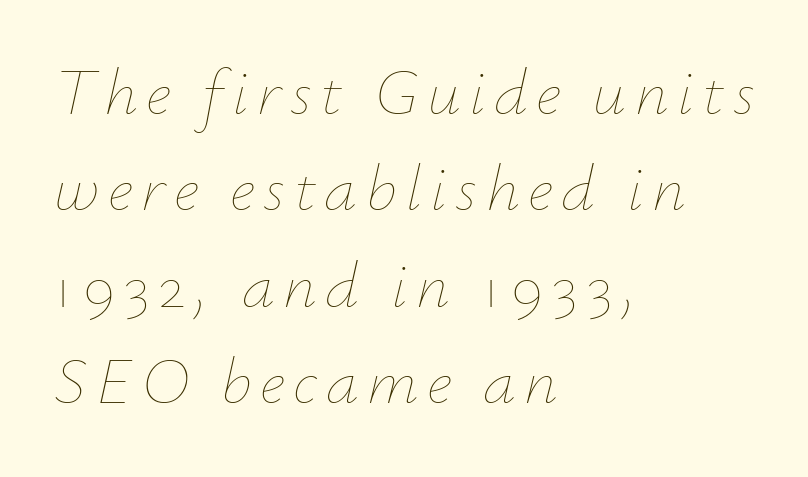
Q: Is the text bold? A: No.
Q: Is the text italic (slanted)? A: Yes, it leans right by about 12 degrees.
Q: Is the text underlined? A: No.
Q: How is the paragraph aligned? A: Left-aligned.
Q: Is the spacing between lines tight, normal or loose? A: Normal.
Q: Width (condensed, normal, or wide)? A: Normal.
Q: Stroke contrast? A: Low.
Q: x-height? A: Small.
Q: Monospaced? A: No.
